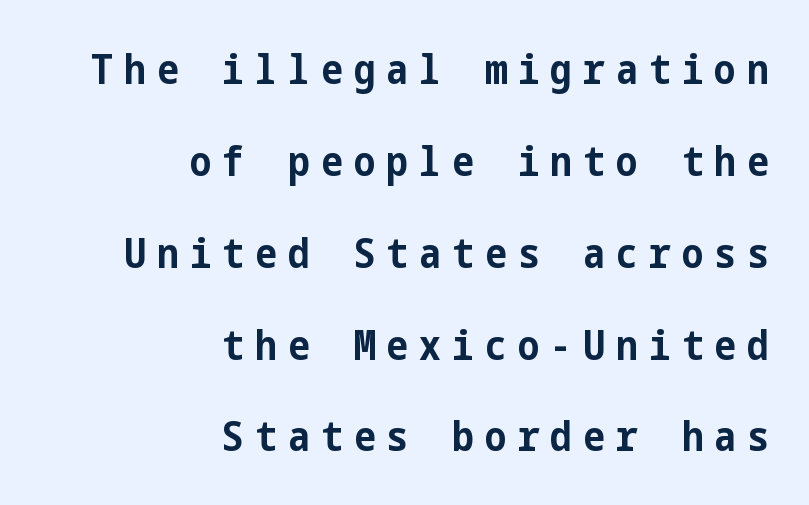
The image shows 41 px bold, condensed sans-serif type, upright; set right-aligned, loose line spacing (2.24x), unusually wide letter spacing (+0.27 em), not underlined; low stroke contrast and a medium x-height.
